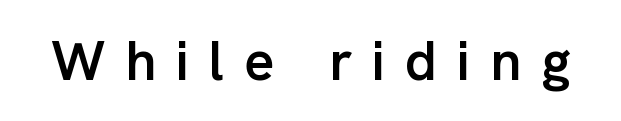
{"serif": "no", "italic": "no", "bold": "semi", "weight": "semibold", "width": "normal", "stroke_contrast": "low", "x_height": "medium", "monospaced": "no", "underline": "no", "letter_spacing": "wide", "letter_spacing_em": 0.35, "glyph_px": 56}
